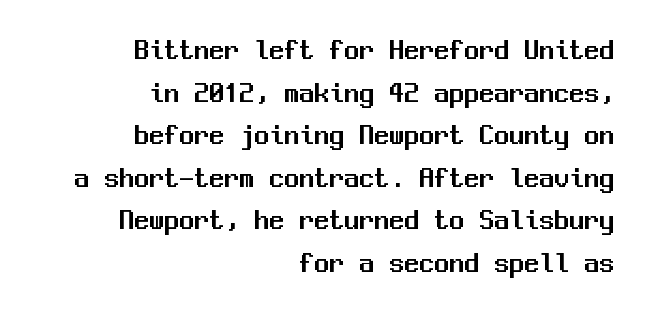
{"serif": "no", "italic": "no", "width": "normal", "stroke_contrast": "medium", "x_height": "medium", "monospaced": "yes", "underline": "no", "align": "right", "line_spacing": "normal", "line_spacing_ratio": 1.42, "letter_spacing": "normal", "letter_spacing_em": 0.0, "glyph_px": 30}
